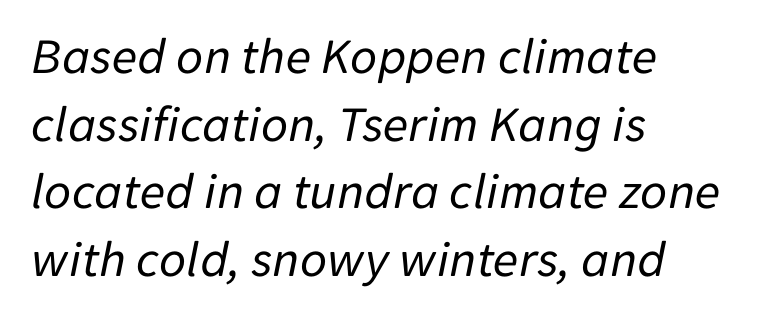
The letters advance in unequal steps, a hallmark of proportional type. Posture: slanted. Quick note: interline space is typical. The weight tops out at a normal text grade. This rendering features lettering with no underline.
